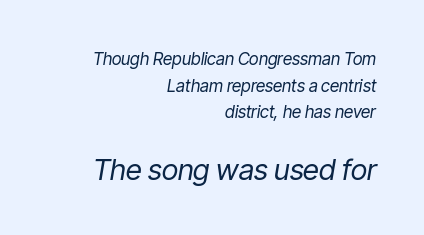
{"italic": "yes", "lean": "right", "slant_degrees": 9, "bold": "no", "weight": "regular", "width": "condensed", "stroke_contrast": "low", "x_height": "medium", "monospaced": "no", "underline": "no", "align": "right", "line_spacing": "normal", "line_spacing_ratio": 1.56, "letter_spacing": "normal", "letter_spacing_em": 0.0, "larger_block": "second", "size_ratio": 1.71, "glyph_px": 29}
